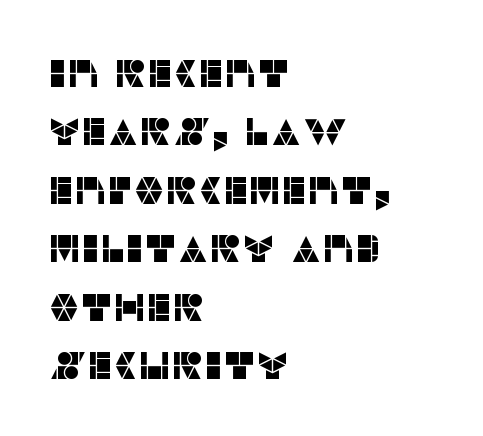
Q: Is the text italic (slanted)? A: No, it is upright.
Q: Is the typeface a serif or a sans-serif typeface? A: Sans-serif.
Q: Is the text underlined? A: No.
Q: How is the paragraph aligned? A: Left-aligned.
Q: Is the spacing between letters normal or unusually wide? A: Normal.
Q: Is the spacing between lines tight, normal or loose? A: Normal.
Q: Width (condensed, normal, or wide)? A: Normal.
Q: Stroke contrast? A: Low.
Q: x-height? A: Large.
Q: Monospaced? A: No.
